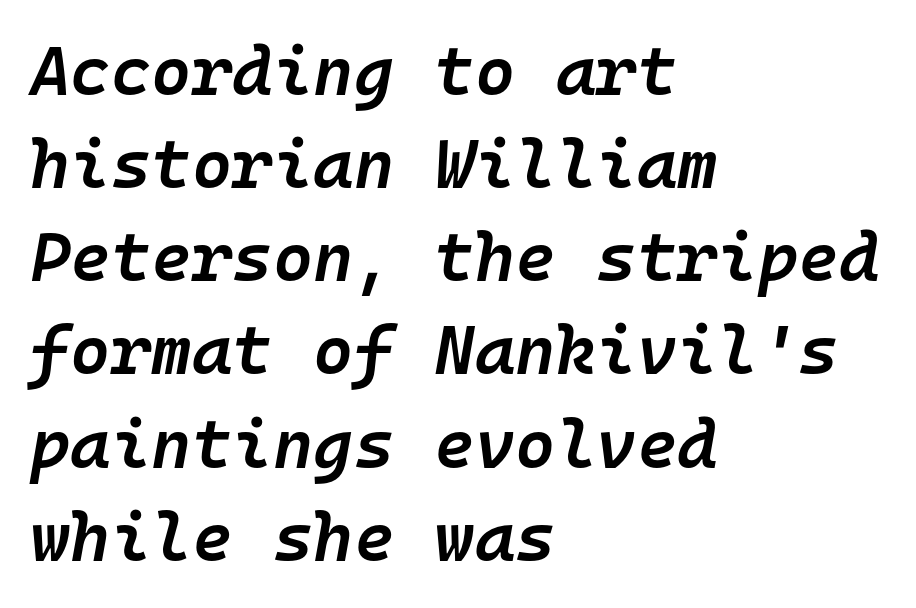
Q: Is the text bold? A: Semi-bold.
Q: Is the text italic (slanted)? A: Yes, it leans right by about 10 degrees.
Q: Is the text underlined? A: No.
Q: How is the paragraph aligned? A: Left-aligned.
Q: Is the spacing between letters normal or unusually wide? A: Normal.
Q: Is the spacing between lines tight, normal or loose? A: Normal.
Q: Width (condensed, normal, or wide)? A: Normal.
Q: Stroke contrast? A: Low.
Q: x-height? A: Medium.
Q: Monospaced? A: Yes.
